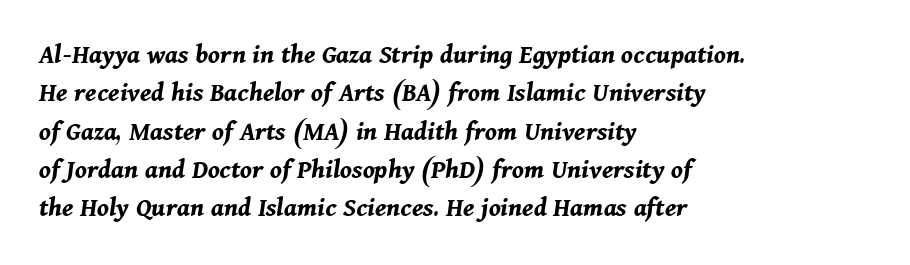
The lines sit at an ordinary, default distance from one another. Glance below the letters and you will spot only blank space. If you drew a ruler down the left edge, every line would touch it. The characters look thick and weighty, a clear bold. This is oblique type, the kind used for emphasis or titles.
